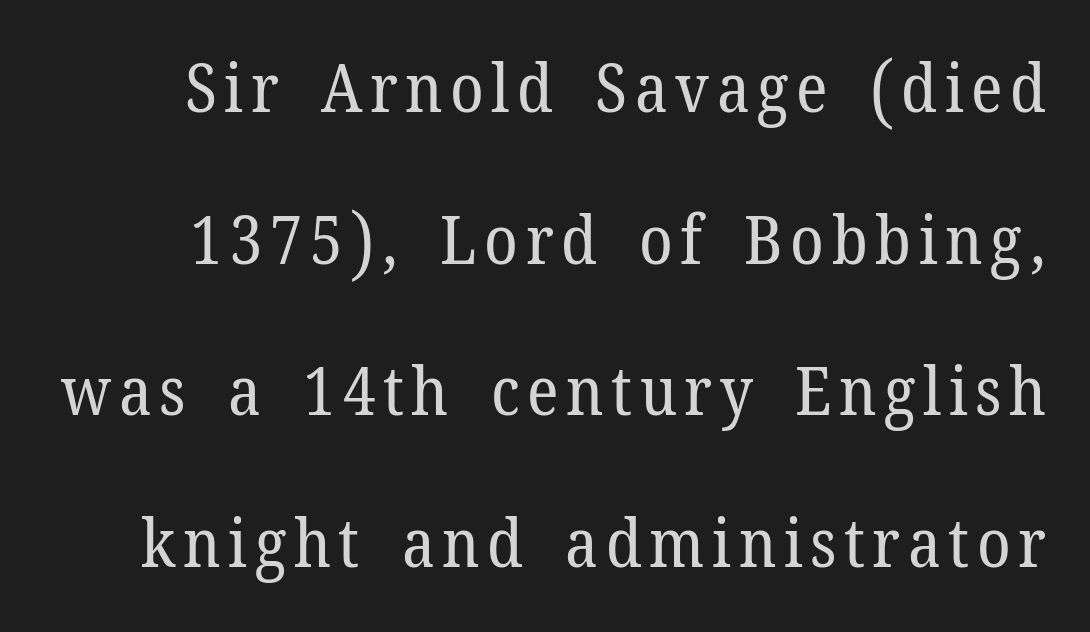
In terms of leading, this rendering errs on the spacious side. The font is comparable to plain body text, perhaps lighter. The words here are not underlined. These lines are rendered in a variable-pitch font.
